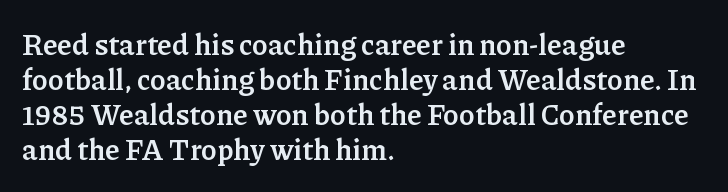
The paragraph has a hard left edge and a soft right edge. I'd call this a serif setting — the letters wear small feet. These words are printed bold, with thick strokes throughout. Underlining? Definitely not there. Each letter keeps its own natural width here, so spacing adapts to shape.
